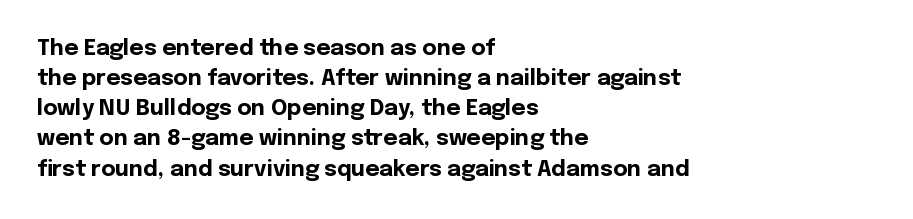
{"italic": "no", "bold": "yes", "underline": "no", "align": "left", "line_spacing": "normal", "line_spacing_ratio": 1.37, "letter_spacing": "normal", "letter_spacing_em": 0.0, "glyph_px": 22}
